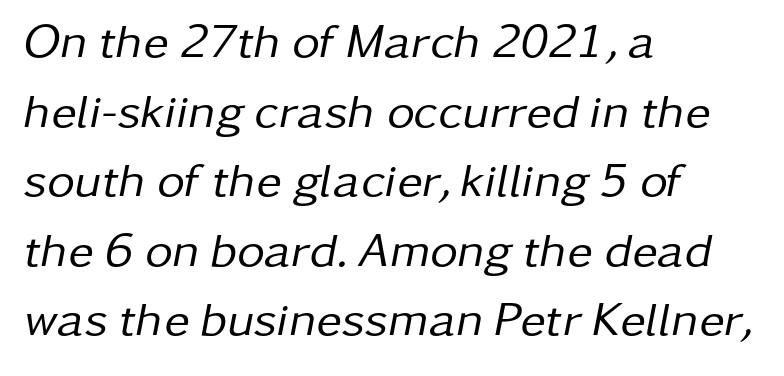
The image shows 48 px regular-weight type, italic (leaning right); set left-aligned, normal line spacing (1.45x), normal letter spacing, not underlined; low stroke contrast and a medium x-height.
